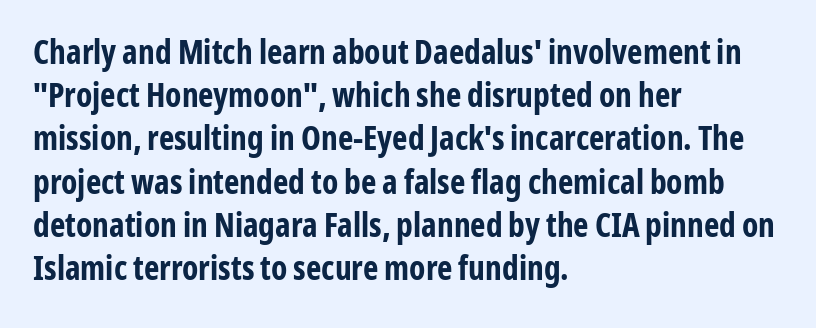
{"serif": "no", "italic": "no", "bold": "yes", "weight": "bold", "width": "condensed", "stroke_contrast": "low", "x_height": "medium", "monospaced": "no", "underline": "no", "align": "left", "line_spacing": "normal", "line_spacing_ratio": 1.31, "letter_spacing": "normal", "letter_spacing_em": 0.0, "glyph_px": 33}
